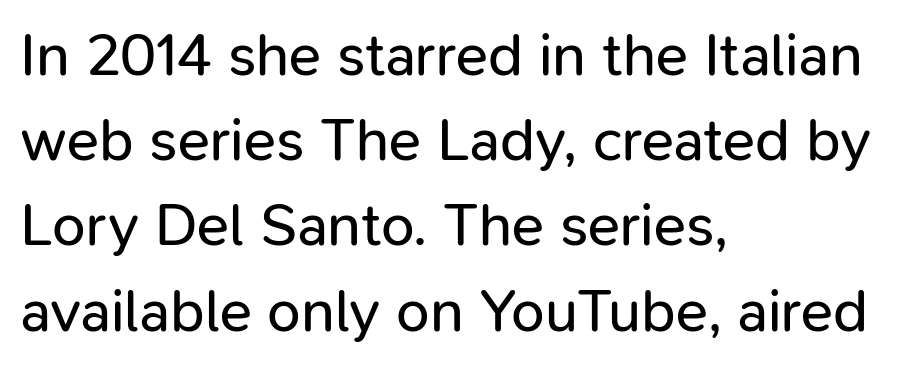
{"serif": "no", "italic": "no", "bold": "no", "weight": "regular", "width": "normal", "stroke_contrast": "low", "x_height": "medium", "monospaced": "no", "underline": "no", "align": "left", "line_spacing": "normal", "line_spacing_ratio": 1.42, "letter_spacing": "normal", "letter_spacing_em": 0.0, "glyph_px": 60}
